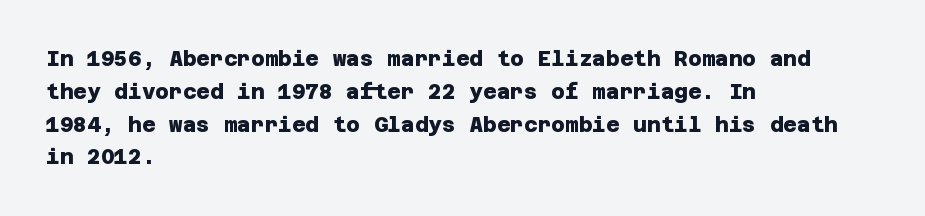
The image shows 21 px bold type; set left-aligned, normal line spacing (1.56x), normal letter spacing, not underlined.
